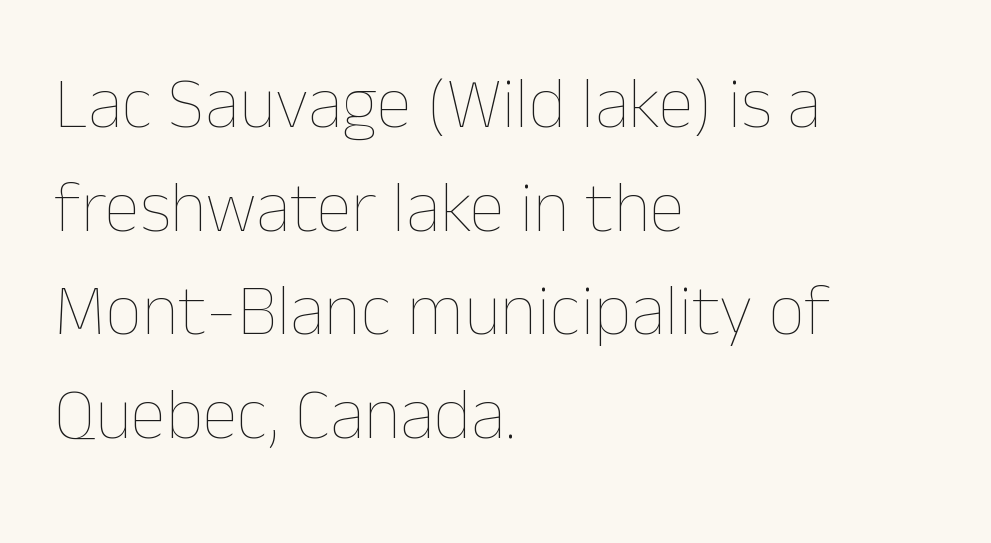
{"italic": "no", "bold": "no", "weight": "thin", "width": "normal", "stroke_contrast": "low", "x_height": "medium", "monospaced": "no", "underline": "no", "align": "left", "line_spacing": "normal", "line_spacing_ratio": 1.44, "letter_spacing": "normal", "letter_spacing_em": 0.0, "glyph_px": 72}
